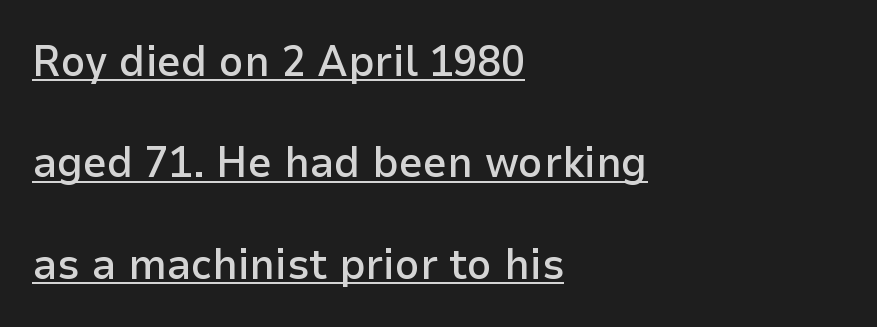
{"serif": "no", "italic": "no", "bold": "semi", "weight": "semibold", "width": "normal", "stroke_contrast": "low", "x_height": "medium", "monospaced": "no", "underline": "yes", "align": "left", "line_spacing": "loose", "line_spacing_ratio": 2.36, "letter_spacing": "normal", "letter_spacing_em": 0.0, "glyph_px": 43}
